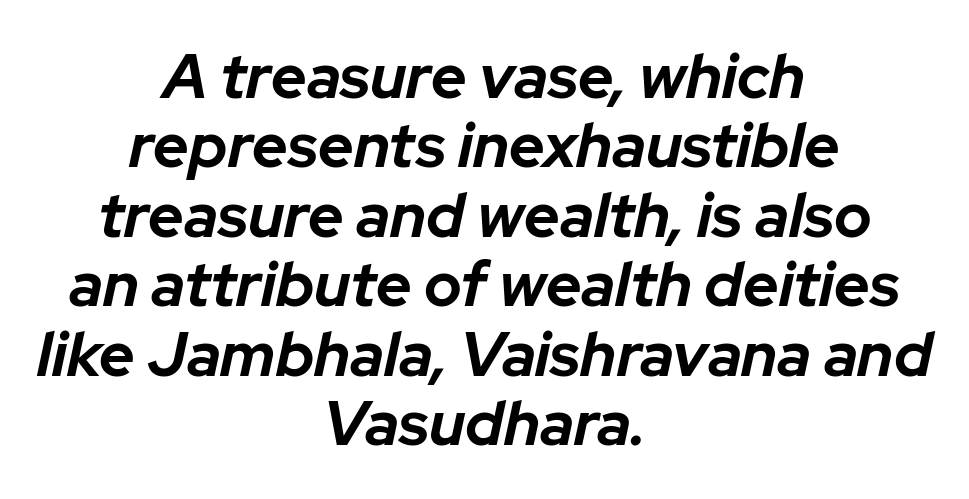
The image shows 62 px bold type, italic (leaning right); set centered, tight line spacing (1.12x), normal letter spacing, not underlined; low stroke contrast and a medium x-height.
